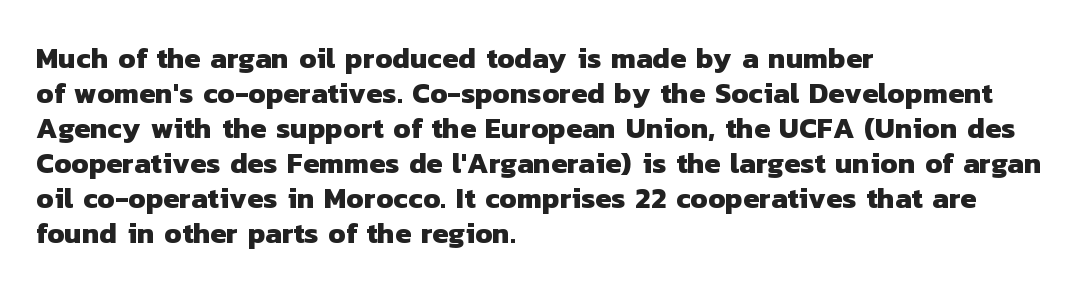
The image shows 29 px heavy sans-serif type; set left-aligned, line spacing 1.21x, normal letter spacing, not underlined; low stroke contrast and a medium x-height.
